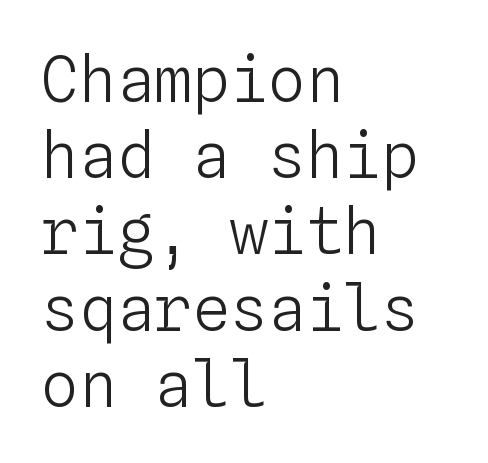
{"italic": "no", "bold": "no", "weight": "light", "width": "normal", "stroke_contrast": "low", "x_height": "medium", "monospaced": "yes", "underline": "no", "align": "left", "line_spacing_ratio": 1.21, "letter_spacing": "normal", "letter_spacing_em": 0.0, "glyph_px": 63}
